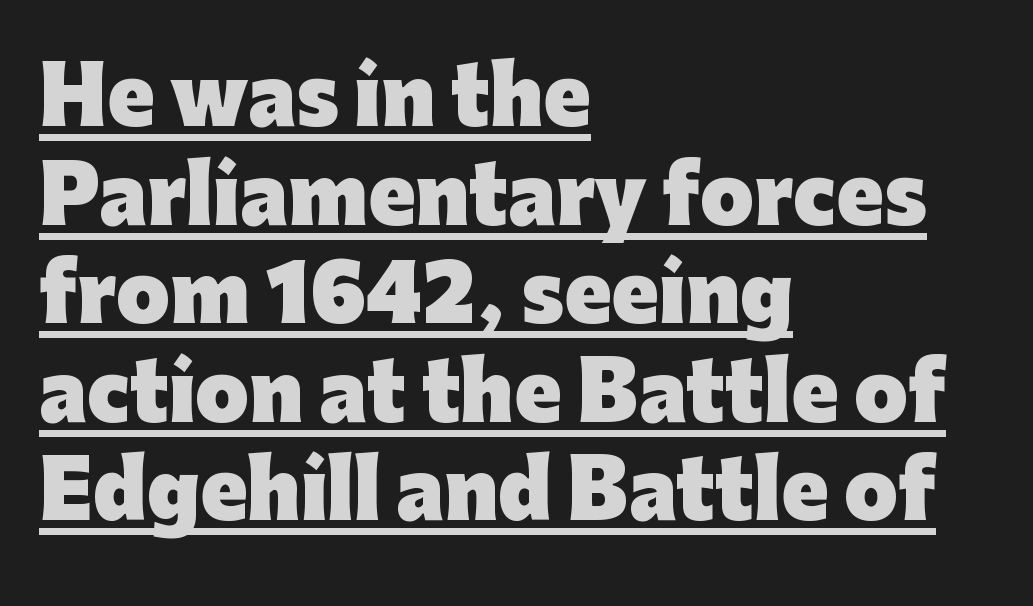
Q: Is the text bold? A: Yes.
Q: Is the text italic (slanted)? A: No, it is upright.
Q: Is the typeface a serif or a sans-serif typeface? A: Sans-serif.
Q: Is the text underlined? A: Yes.
Q: How is the paragraph aligned? A: Left-aligned.
Q: Is the spacing between letters normal or unusually wide? A: Normal.
Q: Is the spacing between lines tight, normal or loose? A: Normal.
Q: Width (condensed, normal, or wide)? A: Normal.
Q: Stroke contrast? A: Low.
Q: x-height? A: Medium.
Q: Monospaced? A: No.
